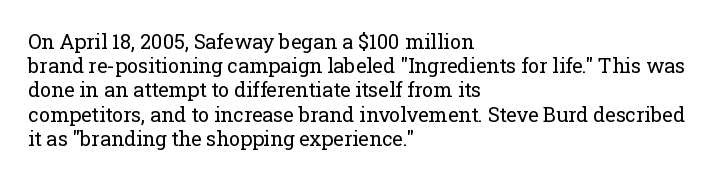
{"italic": "no", "bold": "no", "underline": "no", "align": "left", "line_spacing_ratio": 1.21, "letter_spacing": "normal", "letter_spacing_em": 0.0, "glyph_px": 20}
